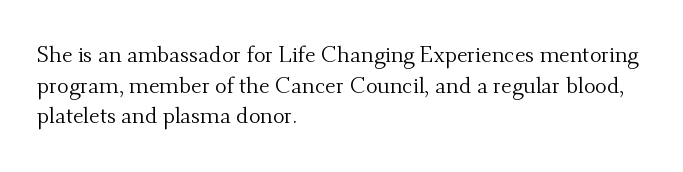
The image shows 22 px text type, upright; set left-aligned, normal line spacing (1.39x), normal letter spacing, not underlined.
